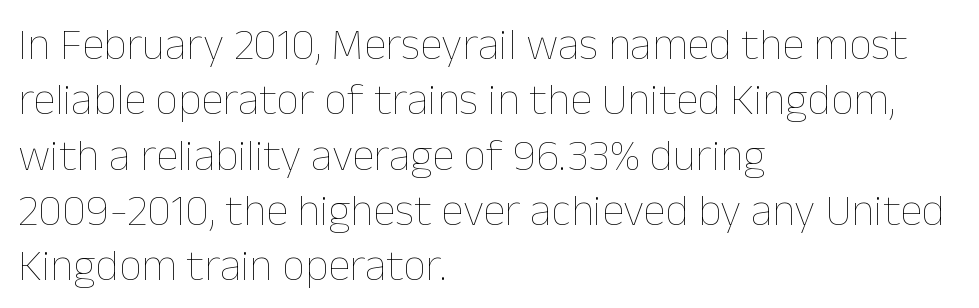
Q: Is the text bold? A: No.
Q: Is the text italic (slanted)? A: No, it is upright.
Q: Is the text underlined? A: No.
Q: How is the paragraph aligned? A: Left-aligned.
Q: Is the spacing between letters normal or unusually wide? A: Normal.
Q: Width (condensed, normal, or wide)? A: Normal.
Q: Stroke contrast? A: Low.
Q: x-height? A: Medium.
Q: Monospaced? A: No.
